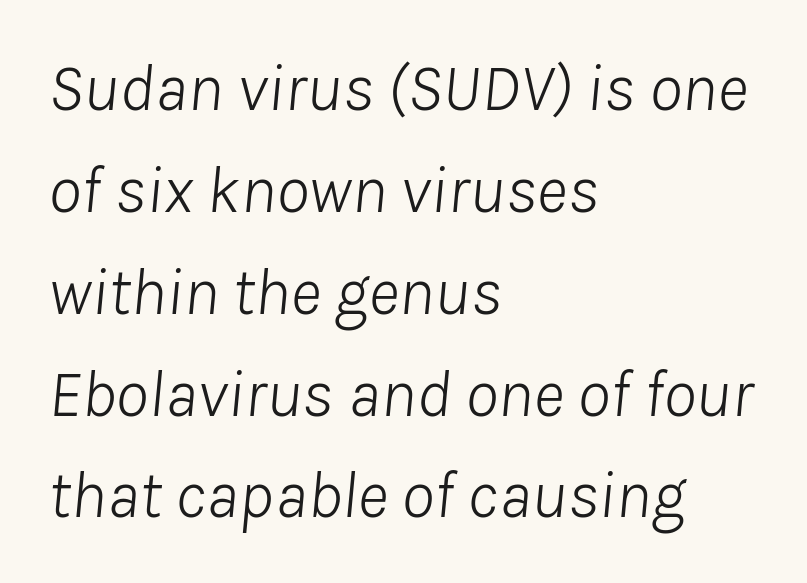
Q: Is the text bold? A: No.
Q: Is the text italic (slanted)? A: Yes, it leans right by about 8 degrees.
Q: Is the text underlined? A: No.
Q: How is the paragraph aligned? A: Left-aligned.
Q: Is the spacing between letters normal or unusually wide? A: Normal.
Q: Is the spacing between lines tight, normal or loose? A: Normal.
Q: Width (condensed, normal, or wide)? A: Normal.
Q: Stroke contrast? A: Low.
Q: x-height? A: Medium.
Q: Monospaced? A: No.
